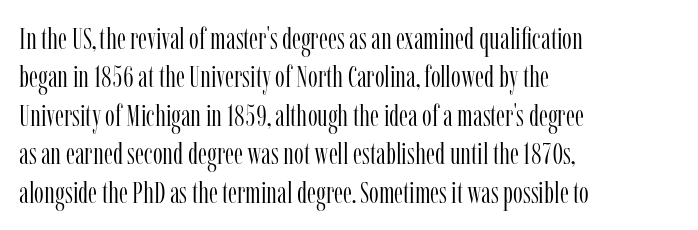
Q: Is the text bold? A: No.
Q: Is the text italic (slanted)? A: No, it is upright.
Q: Is the typeface a serif or a sans-serif typeface? A: Serif.
Q: Is the text underlined? A: No.
Q: How is the paragraph aligned? A: Left-aligned.
Q: Is the spacing between letters normal or unusually wide? A: Normal.
Q: Width (condensed, normal, or wide)? A: Condensed.
Q: Stroke contrast? A: Low.
Q: x-height? A: Medium.
Q: Monospaced? A: No.
